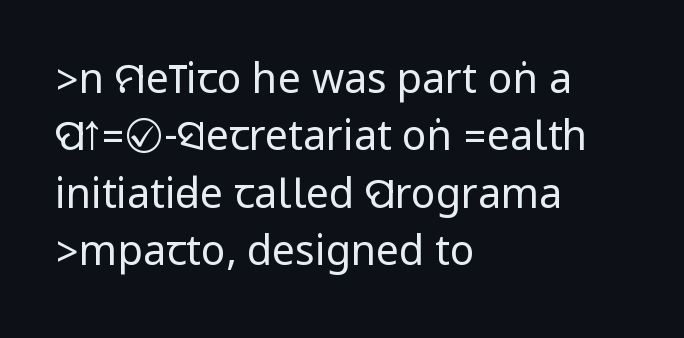
Q: Is the text bold? A: No.
Q: Is the text italic (slanted)? A: No, it is upright.
Q: Is the typeface a serif or a sans-serif typeface? A: Sans-serif.
Q: Is the text underlined? A: No.
Q: How is the paragraph aligned? A: Left-aligned.
Q: Is the spacing between letters normal or unusually wide? A: Normal.
Q: Is the spacing between lines tight, normal or loose? A: Normal.
Q: Width (condensed, normal, or wide)? A: Condensed.
Q: Stroke contrast? A: Low.
